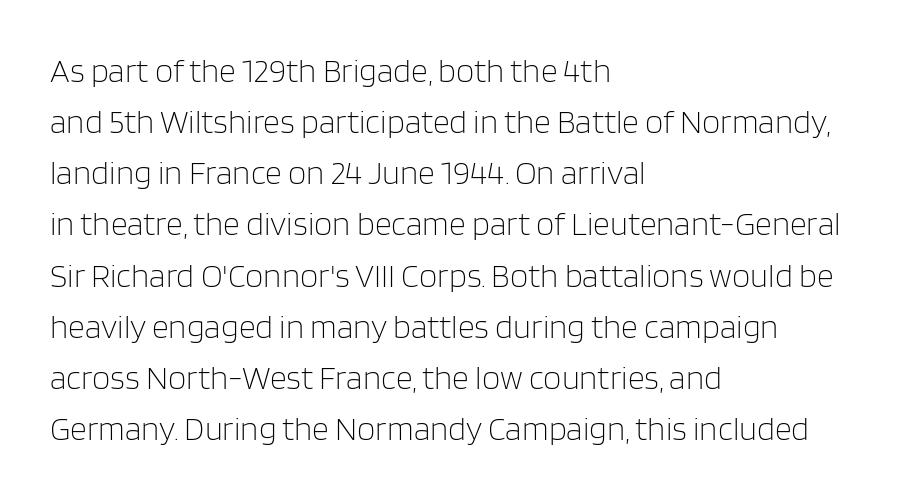
The image shows 33 px light sans-serif type, upright; set left-aligned, normal line spacing (1.55x), normal letter spacing, not underlined; low stroke contrast and a large x-height.
